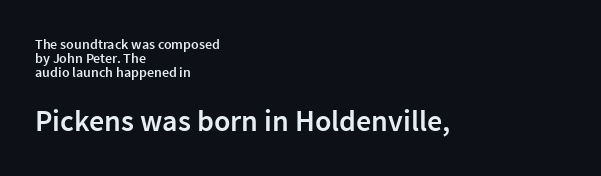
Characters remain perfectly vertical along every line. Which chunk is bigger? The second one — the bottom block dwarfs the top. Bold? Not quite — semibold, heavier than regular but stopping short. Visually the block forms a straight wall on the left and a jagged coastline on the right. Regarding serifs, this sample does without them. Only glyphs here, with clear space below each row.
